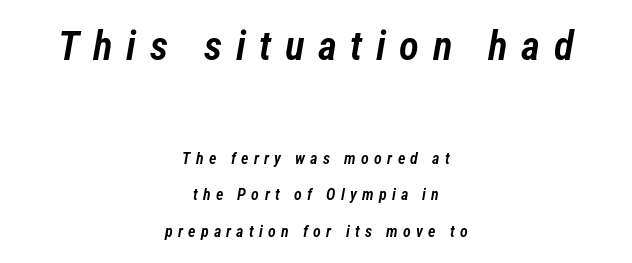
The image shows 41 px semibold, condensed type, italic (leaning right); set centered, loose line spacing (2.31x), unusually wide letter spacing (+0.33 em), not underlined; the first (top) block is 2.56x larger; low stroke contrast and a medium x-height.
